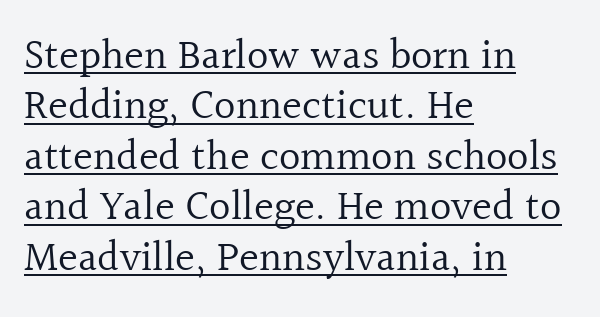
{"serif": "yes", "italic": "no", "bold": "no", "weight": "regular", "width": "normal", "x_height": "medium", "monospaced": "no", "underline": "yes", "align": "left", "line_spacing_ratio": 1.2, "letter_spacing": "normal", "letter_spacing_em": 0.0, "glyph_px": 42}
